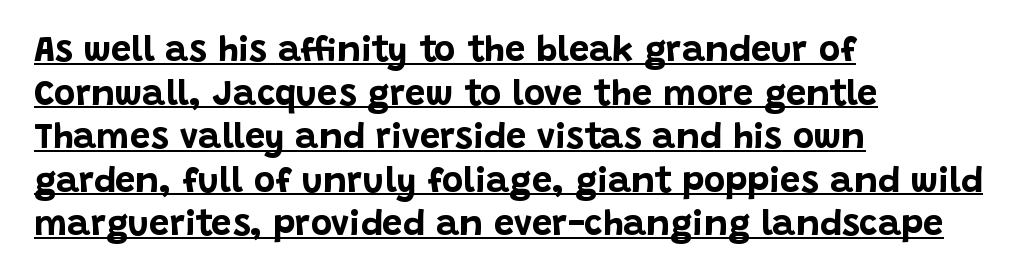
Q: Is the text bold? A: Yes.
Q: Is the text italic (slanted)? A: No, it is upright.
Q: Is the typeface a serif or a sans-serif typeface? A: Sans-serif.
Q: Is the text underlined? A: Yes.
Q: How is the paragraph aligned? A: Left-aligned.
Q: Is the spacing between letters normal or unusually wide? A: Normal.
Q: Width (condensed, normal, or wide)? A: Normal.
Q: Stroke contrast? A: Low.
Q: x-height? A: Large.
Q: Monospaced? A: No.
